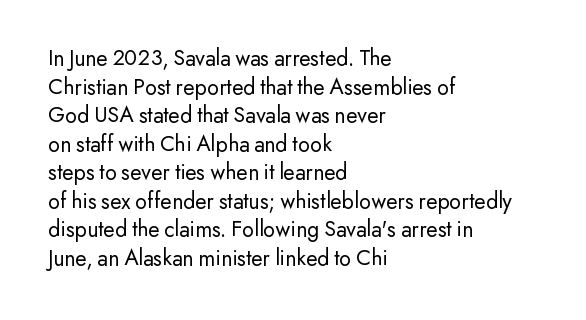
{"italic": "no", "bold": "no", "underline": "no", "align": "left", "line_spacing_ratio": 1.24, "letter_spacing": "normal", "letter_spacing_em": 0.0, "glyph_px": 23}
